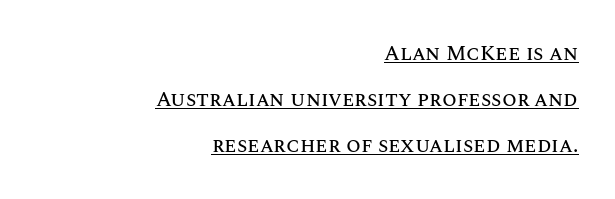
Q: Is the text italic (slanted)? A: No, it is upright.
Q: Is the text underlined? A: Yes.
Q: How is the paragraph aligned? A: Right-aligned.
Q: Is the spacing between letters normal or unusually wide? A: Normal.
Q: Is the spacing between lines tight, normal or loose? A: Loose.
